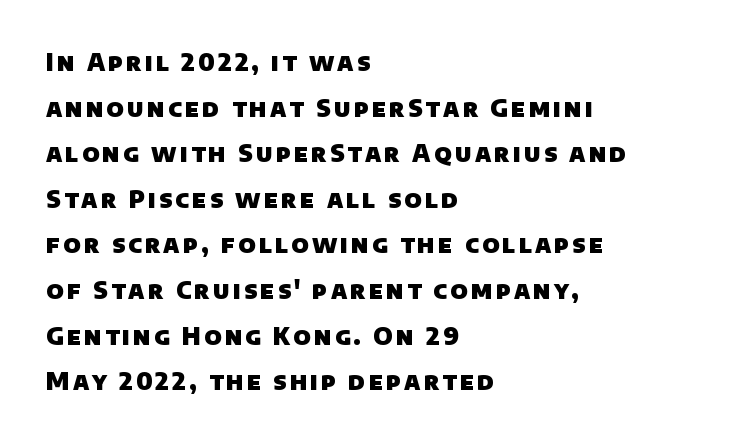
Q: Is the text bold? A: Yes.
Q: Is the text underlined? A: No.
Q: How is the paragraph aligned? A: Left-aligned.
Q: Is the spacing between lines tight, normal or loose? A: Loose.
